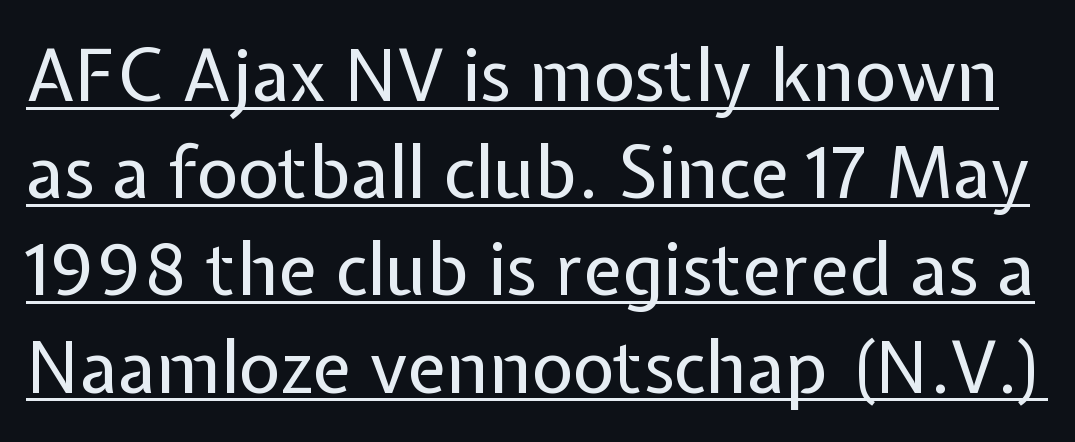
The image shows 72 px regular-weight sans-serif type, upright; set normal line spacing (1.35x), normal letter spacing, underlined; low stroke contrast and a medium x-height.
